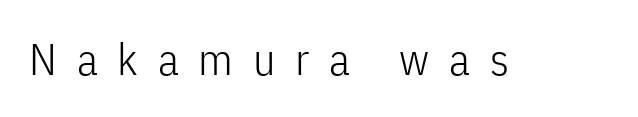
The image shows 44 px light, condensed sans-serif type, upright; set unusually wide letter spacing (+0.45 em), not underlined; low stroke contrast and a medium x-height.
